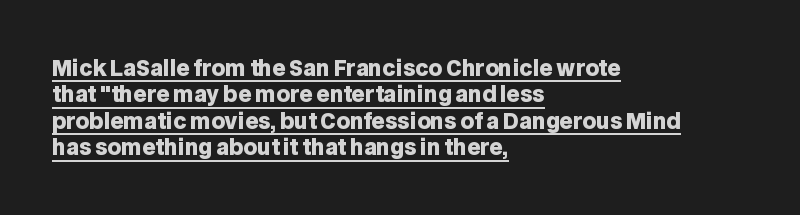
Style check: upright. These lines are set flush left with a ragged right edge. Honestly, the underline is the first thing you notice here. Words appear dense and cohesive because spacing is normal. The rendering uses a moderate line-height, typical for paragraphs. Weight check: bold — yes, fully.
